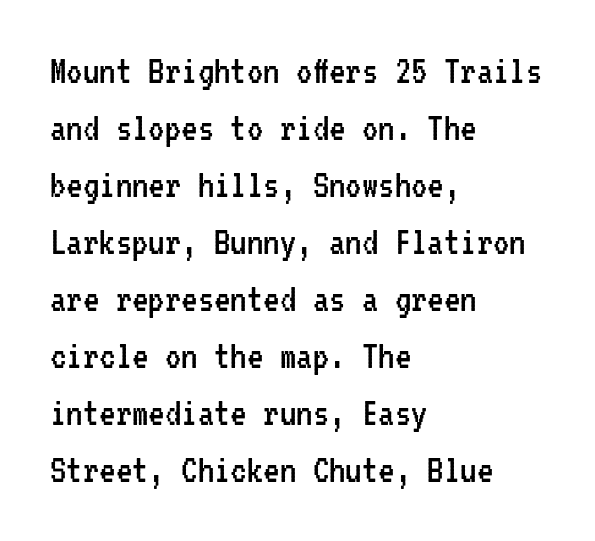
{"serif": "no", "italic": "no", "bold": "no", "weight": "regular", "width": "condensed", "stroke_contrast": "low", "x_height": "medium", "monospaced": "yes", "underline": "no", "align": "left", "line_spacing": "normal", "line_spacing_ratio": 1.39, "letter_spacing": "normal", "letter_spacing_em": 0.0, "glyph_px": 41}
